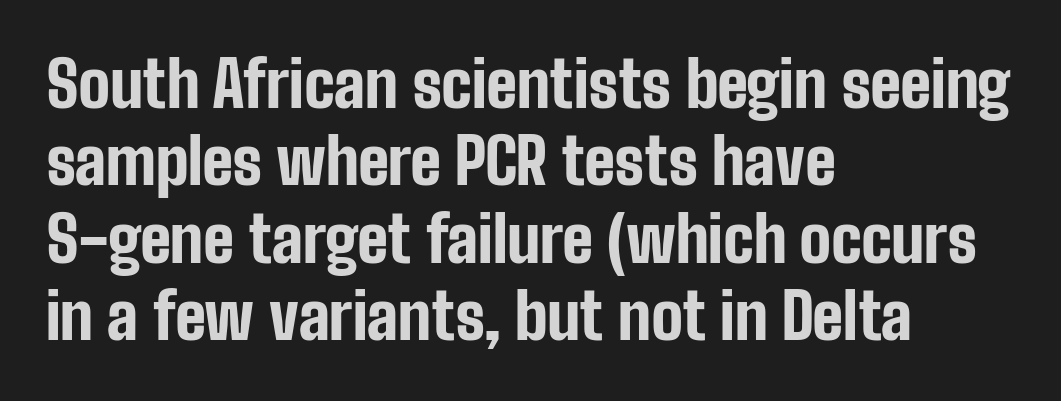
The strokes are fattened all the way to bold. The space directly below the letters is spotless. You can tell it's not italic because the verticals are truly vertical. Looks like regular typesetting: each glyph gets only the width it needs. In terms of letterspacing, this is plain default setting. To sum up the face: it is a sans, with no serifs.
